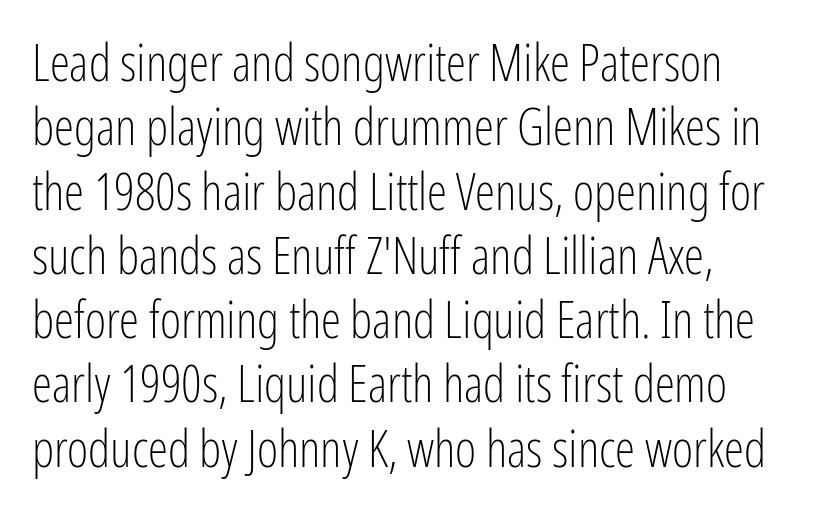
Is this a fixed-width face? No — the glyphs have proportional, varying widths. The block of text has a typical density, with ordinary space between rows. The designer went with a sans here, leaving each stem footless. Compared with typical body copy, the letter spacing here is the same.
